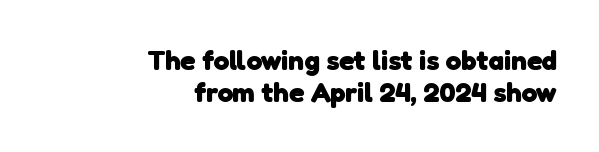
The rendering uses a bold face; every stroke is thick and dark. Visually the block forms a straight wall on the right and a jagged coastline on the left. Regarding serifs, this sample does without them. A typesetter would call this proportional, since set widths differ per character. A typesetter would call this zero additional tracking.
